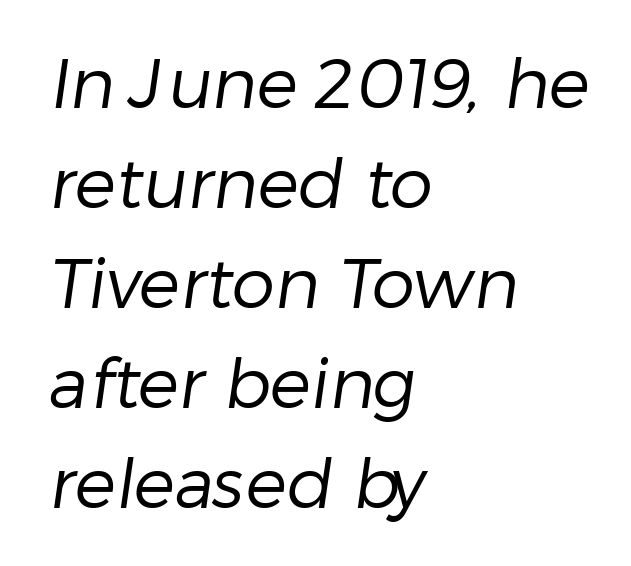
The typeface has the unassuming heft of standard copy or less. Does the copy run flush right? No — it runs flush left. The vertical gap from one line to the next is medium. Glyph-to-glyph distance matches everyday printed text.
